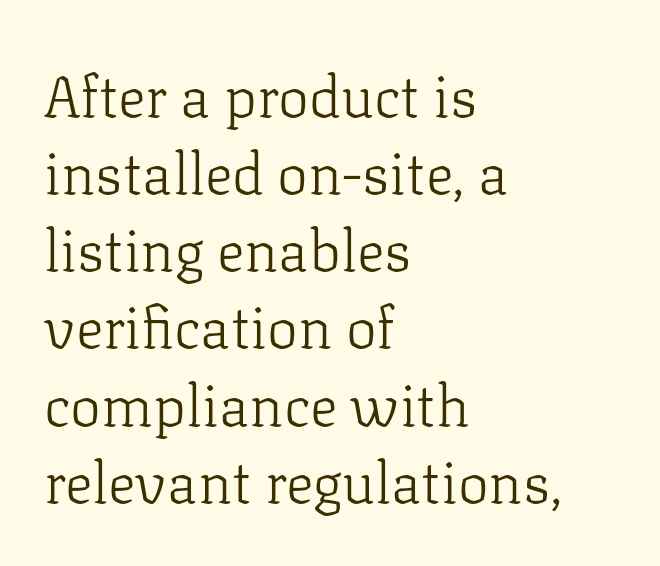
The image shows 58 px light serif type, upright; set left-aligned, normal line spacing (1.33x), normal letter spacing, not underlined; low stroke contrast and a medium x-height.
